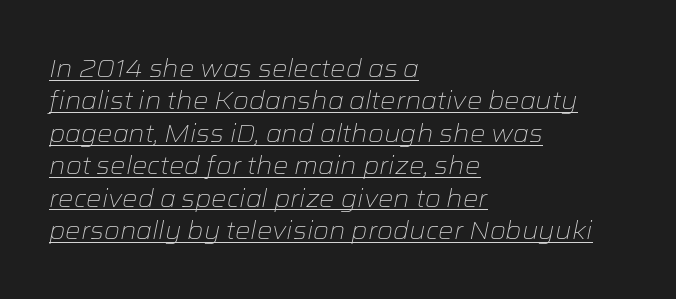
The image shows 24 px text type, italic (leaning right); set left-aligned, normal line spacing (1.35x), normal letter spacing, underlined.
